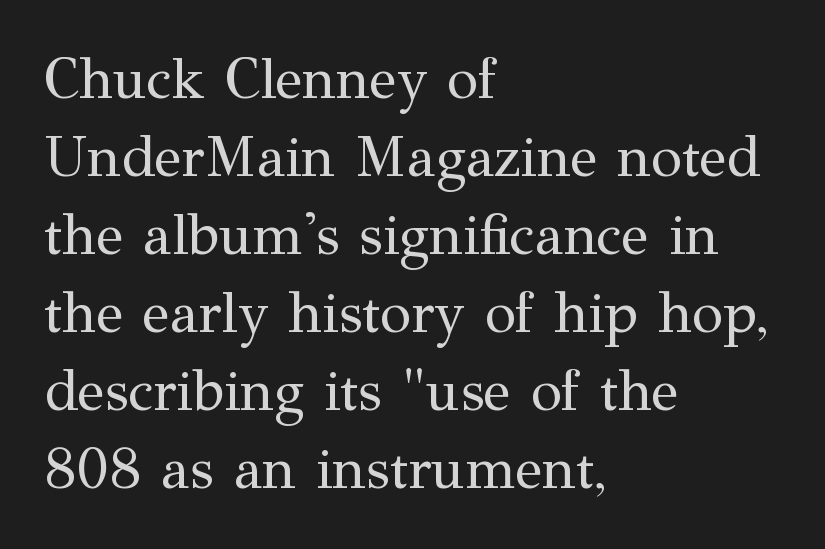
{"serif": "yes", "italic": "no", "bold": "no", "weight": "regular", "width": "normal", "stroke_contrast": "medium", "x_height": "medium", "monospaced": "no", "underline": "no", "align": "left", "line_spacing": "normal", "line_spacing_ratio": 1.37, "letter_spacing": "normal", "letter_spacing_em": 0.0, "glyph_px": 57}
